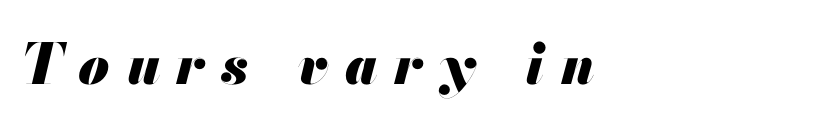
The image shows 56 px heavy type, italic (leaning right); set left-aligned, unusually wide letter spacing (+0.3 em), not underlined; medium stroke contrast and a small x-height.
